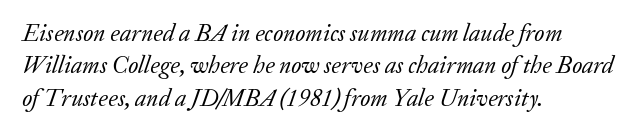
The image shows 24 px text type, italic (leaning right); set left-aligned, normal line spacing (1.35x), normal letter spacing, not underlined.
